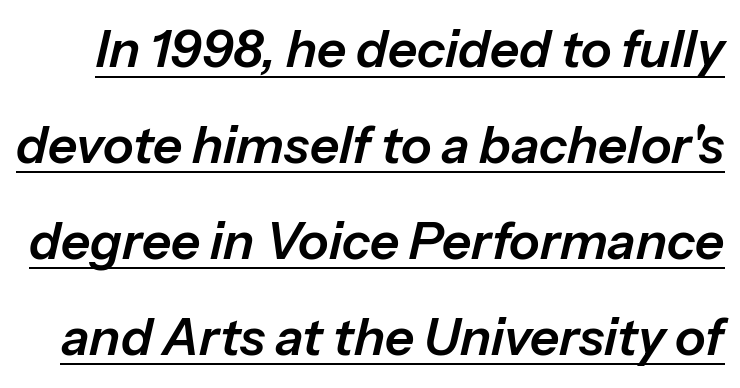
Tracking value appears to be zero — textbook default spacing. The face used here is proportionally spaced, like ordinary book or web type. Does a line run under the words? Yes, clearly. Italic: yes, the glyphs are oblique.
